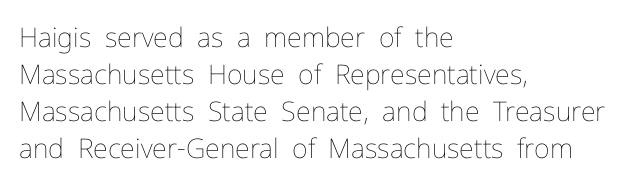
The image shows 27 px text type, upright; set left-aligned, normal line spacing (1.37x), normal letter spacing, not underlined.
